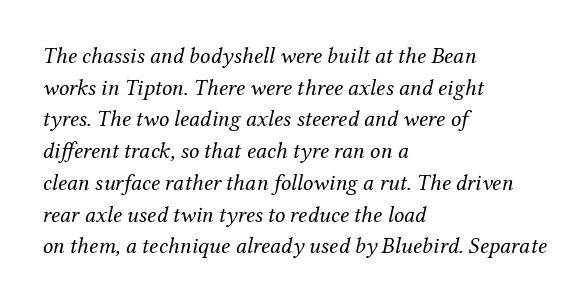
Emphasis-style slanted type is in use. Each line starts at the same left margin while the right side varies. Words float on clear page, feet unadorned. The block of text has a typical density, with ordinary space between rows. The horizontal fit of the characters is conventional and even. Stem width sits at or under what a default text font uses.
